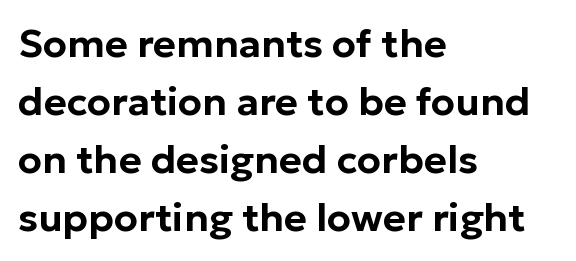
The image shows 39 px sans-serif type, upright; set left-aligned, normal line spacing (1.49x), normal letter spacing, not underlined; low stroke contrast and a medium x-height.
